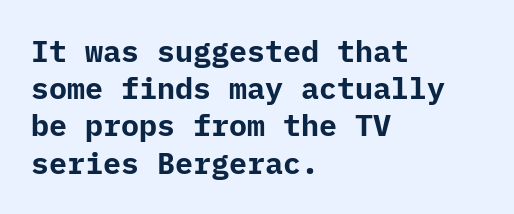
{"serif": "no", "italic": "no", "bold": "yes", "weight": "bold", "width": "normal", "stroke_contrast": "low", "x_height": "medium", "underline": "no", "align": "left", "line_spacing_ratio": 1.24, "letter_spacing": "normal", "letter_spacing_em": 0.0, "glyph_px": 30}
